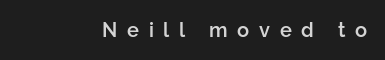
The image shows 20 px text type, upright; set unusually wide letter spacing (+0.48 em), not underlined.
